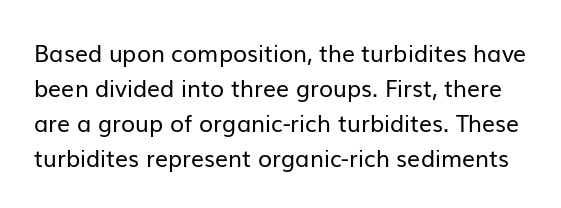
{"italic": "no", "bold": "no", "underline": "no", "line_spacing": "normal", "line_spacing_ratio": 1.52, "letter_spacing": "normal", "letter_spacing_em": 0.0, "glyph_px": 23}
